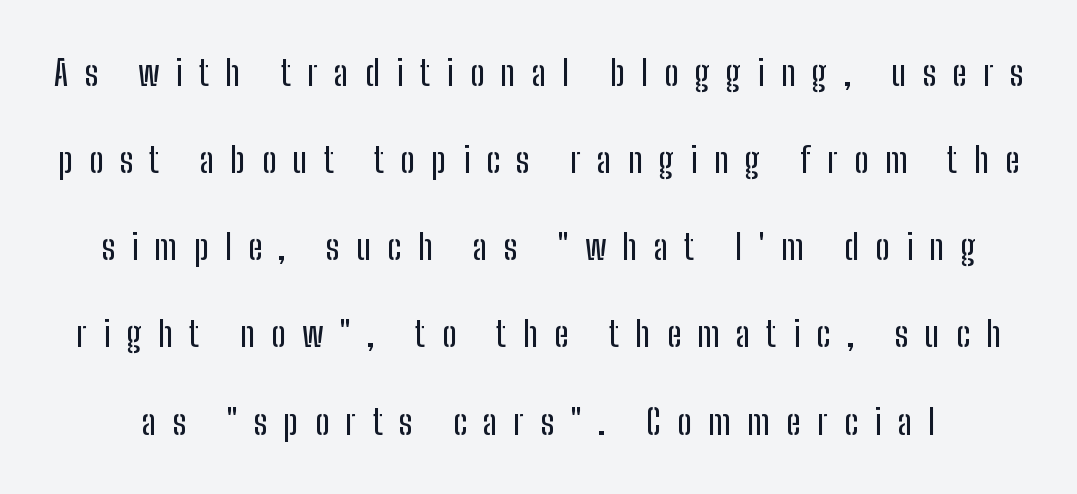
Q: Is the text italic (slanted)? A: No, it is upright.
Q: Is the typeface a serif or a sans-serif typeface? A: Sans-serif.
Q: Is the text underlined? A: No.
Q: Is the spacing between letters normal or unusually wide? A: Unusually wide.
Q: Is the spacing between lines tight, normal or loose? A: Loose.
Q: Width (condensed, normal, or wide)? A: Condensed.
Q: Stroke contrast? A: Low.
Q: x-height? A: Medium.
Q: Monospaced? A: No.
